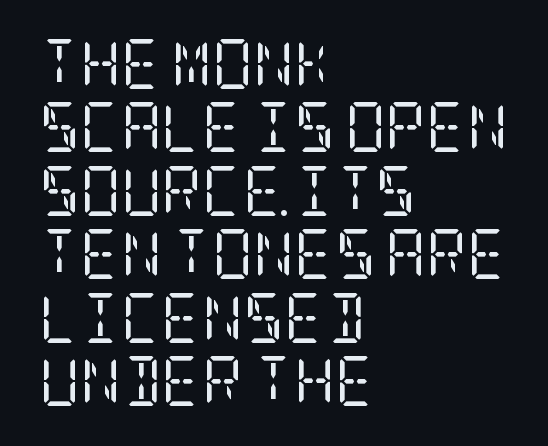
The image shows 50 px regular-weight, condensed serif type, upright; set left-aligned, normal line spacing (1.27x), normal letter spacing, not underlined; low stroke contrast and a large x-height.
